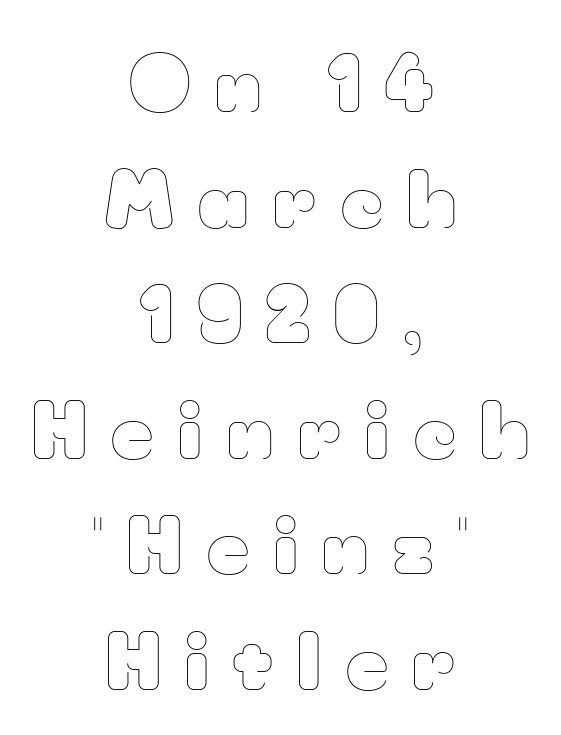
The letterforms stand isolated, each surrounded by extra space. The typeface has the unassuming heft of standard copy or less. Vertical spacing — default. Words float on clear page, feet unadorned. Each letter keeps its own natural width here, so spacing adapts to shape. Do the letters lean? They stand straight.
